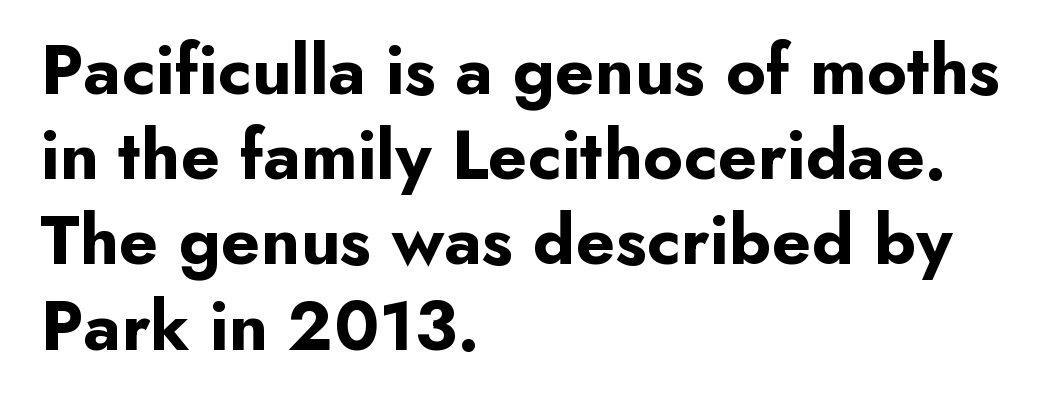
{"serif": "no", "italic": "no", "bold": "yes", "weight": "bold", "width": "normal", "stroke_contrast": "low", "x_height": "small", "monospaced": "no", "underline": "no", "align": "left", "line_spacing_ratio": 1.2, "letter_spacing": "normal", "letter_spacing_em": 0.0, "glyph_px": 71}
